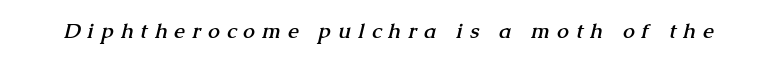
{"bold": "yes", "underline": "no", "letter_spacing": "wide", "letter_spacing_em": 0.35, "glyph_px": 21}
